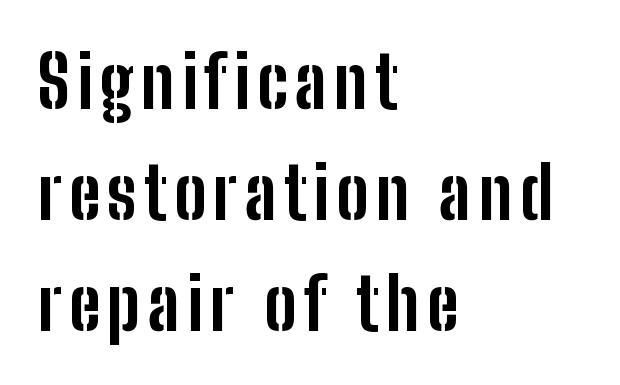
Interline gaps are of average width in this sample. This sample is left-justified, so line endings fall wherever the words run out. Note the varied advance widths — an 'i' is clearly narrower than an 'm'. The characters look thick and weighty, a clear bold.
